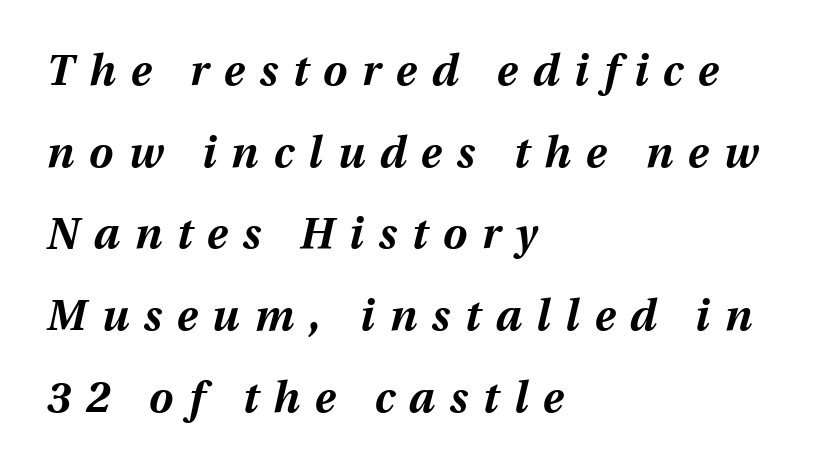
{"italic": "yes", "lean": "right", "slant_degrees": 12, "bold": "yes", "weight": "bold", "width": "normal", "stroke_contrast": "medium", "x_height": "medium", "monospaced": "no", "underline": "no", "align": "left", "line_spacing": "loose", "line_spacing_ratio": 1.9, "letter_spacing": "wide", "letter_spacing_em": 0.35, "glyph_px": 43}
